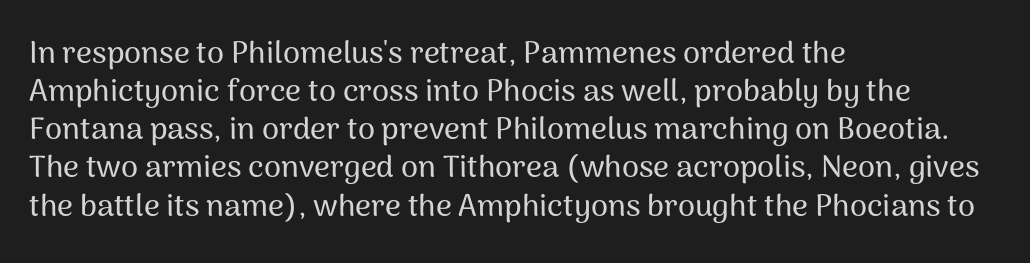
{"serif": "no", "italic": "no", "width": "normal", "stroke_contrast": "medium", "x_height": "medium", "monospaced": "no", "underline": "no", "align": "left", "line_spacing_ratio": 1.23, "letter_spacing": "normal", "letter_spacing_em": 0.0, "glyph_px": 31}
